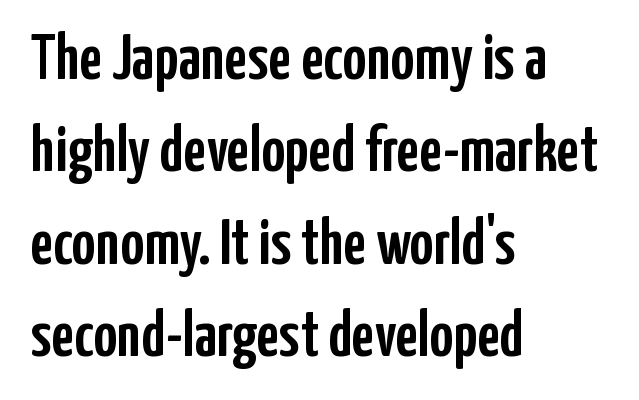
{"serif": "no", "italic": "no", "width": "condensed", "stroke_contrast": "low", "x_height": "medium", "monospaced": "no", "underline": "no", "align": "left", "line_spacing": "normal", "line_spacing_ratio": 1.42, "letter_spacing": "normal", "letter_spacing_em": 0.0, "glyph_px": 65}
